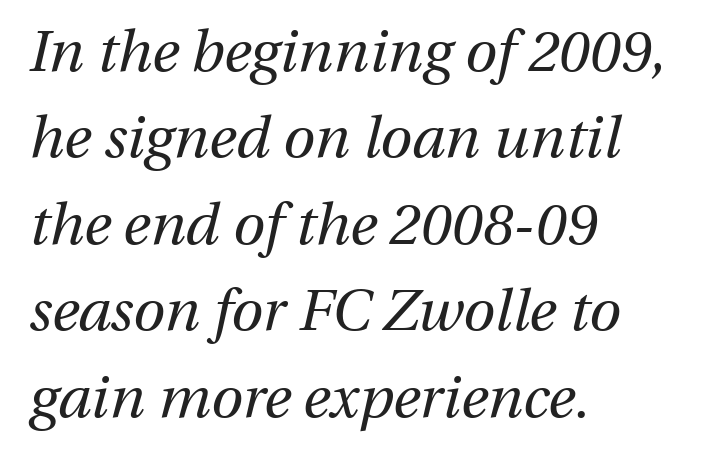
Each word holds together tightly as a unit, with standard inter-letter gaps. The face used here has a pronounced slope to its letters. Regular leading. The compositor pushed each line to the left boundary. The cut favours lightness, reaching ordinary text weight at its darkest.
